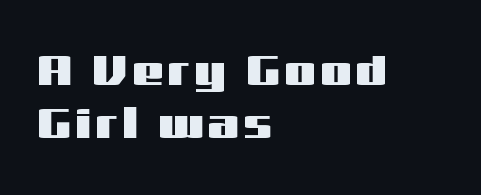
Q: Is the text italic (slanted)? A: No, it is upright.
Q: Is the typeface a serif or a sans-serif typeface? A: Sans-serif.
Q: Is the text underlined? A: No.
Q: How is the paragraph aligned? A: Left-aligned.
Q: Width (condensed, normal, or wide)? A: Wide.
Q: Stroke contrast? A: Medium.
Q: x-height? A: Medium.
Q: Monospaced? A: No.
